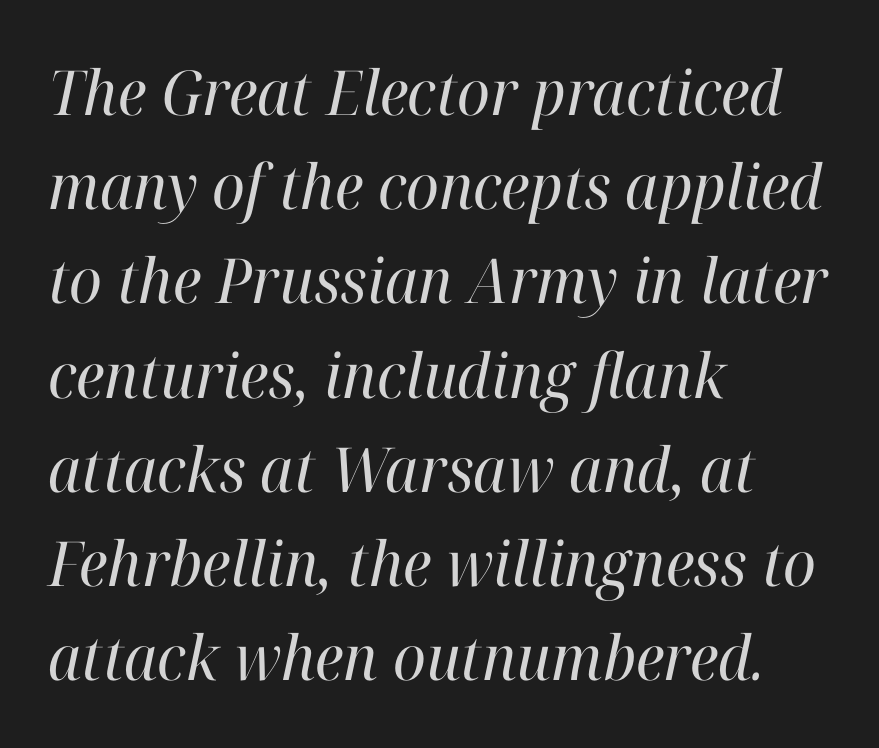
{"serif": "yes", "italic": "yes", "lean": "right", "slant_degrees": 12, "bold": "no", "weight": "regular", "width": "normal", "stroke_contrast": "high", "x_height": "medium", "monospaced": "no", "underline": "no", "align": "left", "line_spacing": "normal", "line_spacing_ratio": 1.52, "letter_spacing": "normal", "letter_spacing_em": 0.0, "glyph_px": 62}
